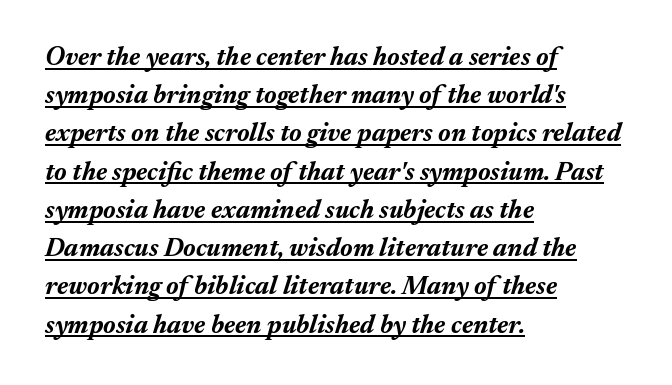
The image shows 26 px bold type, italic (leaning right); set left-aligned, normal line spacing (1.47x), normal letter spacing, underlined.
